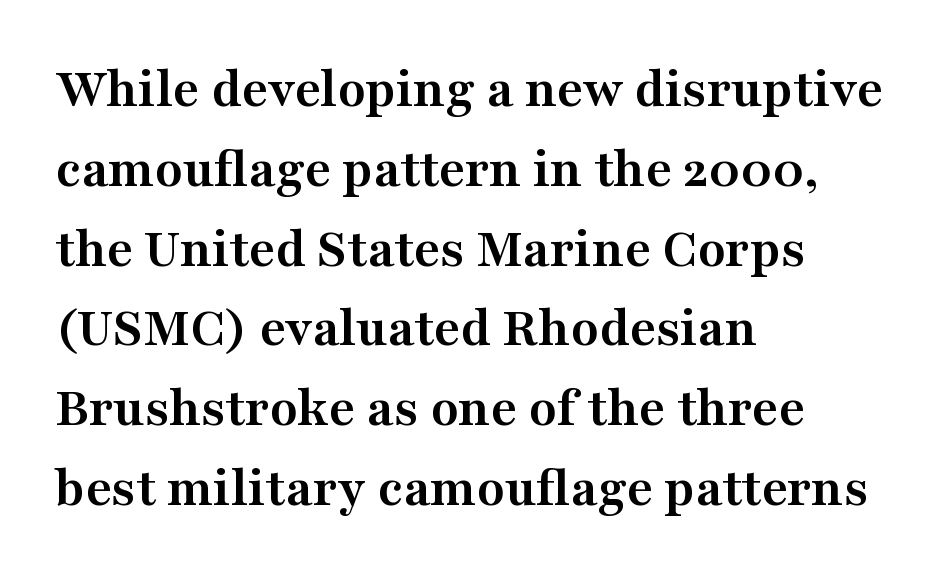
You'd pick this weight for a headline — it's a proper bold. Rendered with straight, roman letterforms. Reading down the block, your eye returns to a fixed left position each line. The strip under each line holds only bare page.
